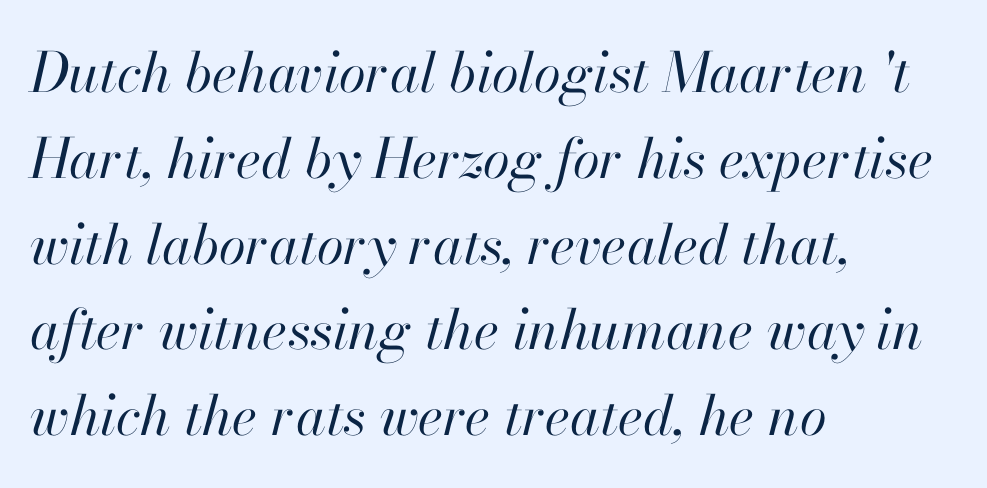
Character widths vary here, with narrow letters taking less room than wide ones. The paragraph shown leans on its left margin. Clear beneath every line of the passage. Stems here are at most as thick as an everyday book face.
